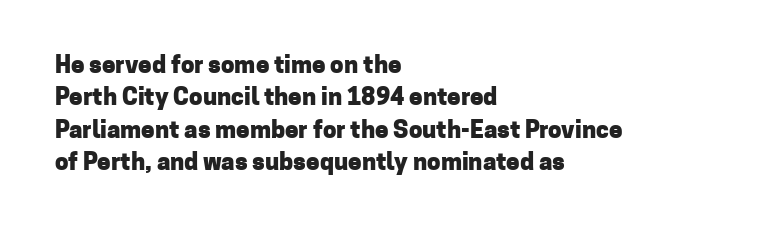
Whoever set this chose a conventional vertical rhythm. Emphasis by weight is at full strength: bold. The setting favours the left margin, as ordinary paragraphs usually do. Glance below the letters and you will spot only blank space. Rendered with straight, roman letterforms.
